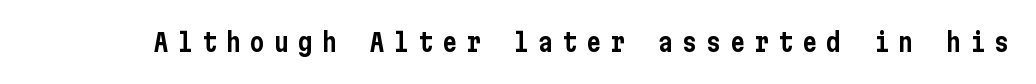
The image shows 25 px text type, upright; set unusually wide letter spacing (+0.36 em), not underlined.
